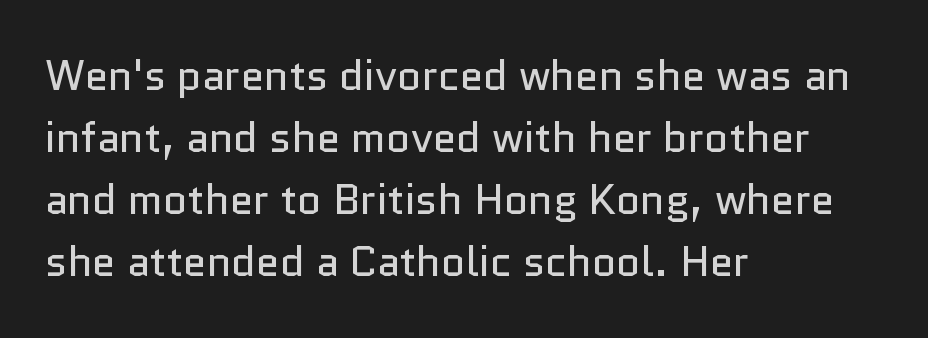
{"serif": "no", "italic": "no", "bold": "no", "weight": "regular", "width": "normal", "stroke_contrast": "low", "x_height": "medium", "monospaced": "no", "underline": "no", "align": "left", "line_spacing": "normal", "line_spacing_ratio": 1.48, "letter_spacing": "normal", "letter_spacing_em": 0.0, "glyph_px": 42}
